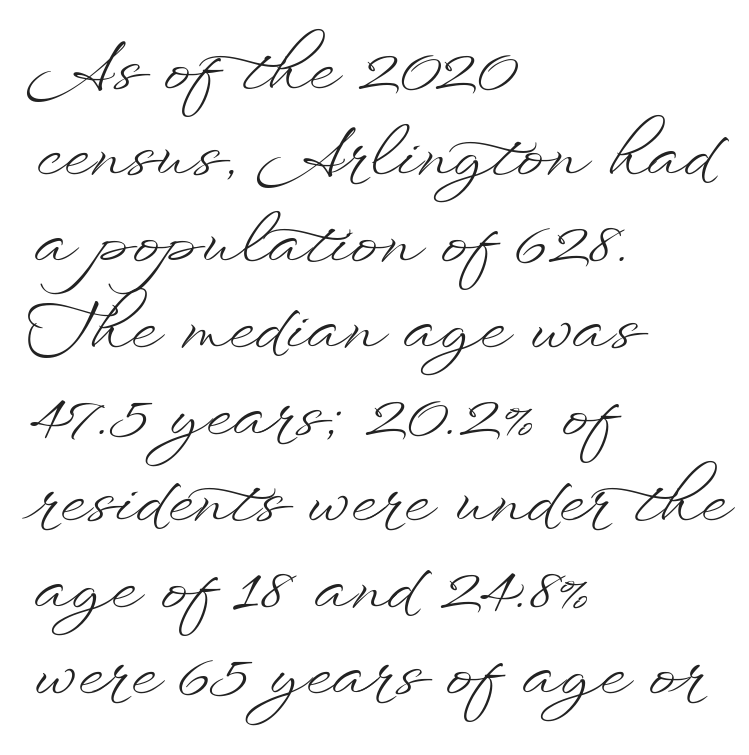
Q: Is the text bold? A: No.
Q: Is the text italic (slanted)? A: Yes.
Q: Is the text underlined? A: No.
Q: How is the paragraph aligned? A: Left-aligned.
Q: Is the spacing between letters normal or unusually wide? A: Normal.
Q: Is the spacing between lines tight, normal or loose? A: Normal.
Q: Width (condensed, normal, or wide)? A: Wide.
Q: Stroke contrast? A: Low.
Q: x-height? A: Small.
Q: Monospaced? A: No.
